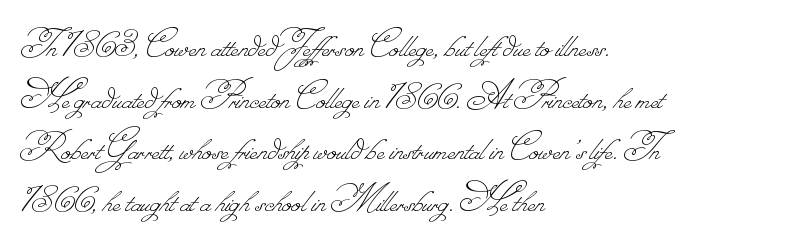
The image shows 41 px thin type; set left-aligned, normal line spacing (1.26x), normal letter spacing, not underlined; low stroke contrast.
